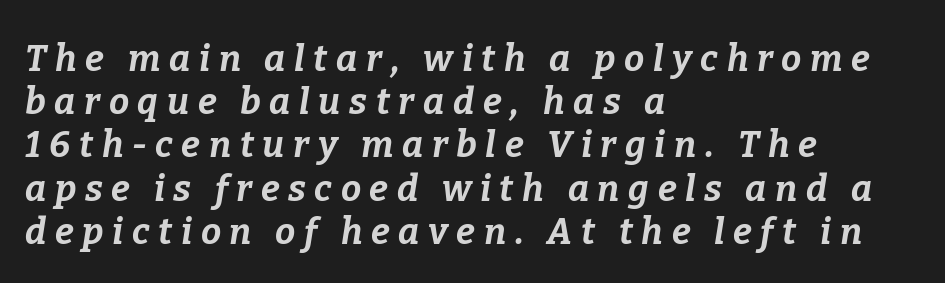
The image shows 36 px bold type, italic (leaning right); set left-aligned, line spacing 1.2x, unusually wide letter spacing (+0.24 em), not underlined; low stroke contrast and a medium x-height.
